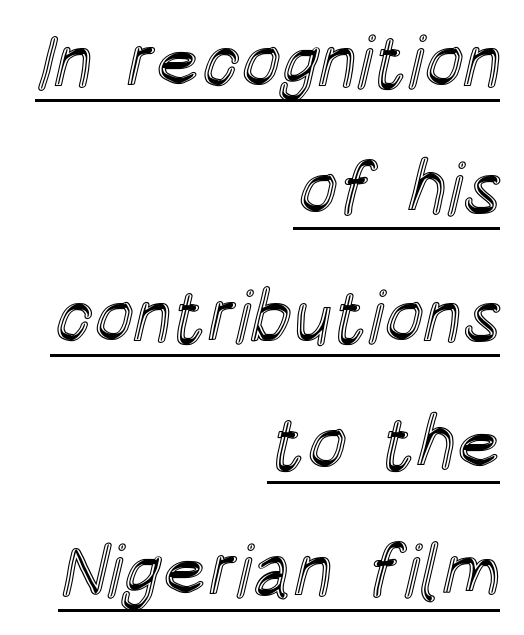
The image shows 74 px condensed type; set right-aligned, line spacing 1.72x, normal letter spacing, underlined; a large x-height.
